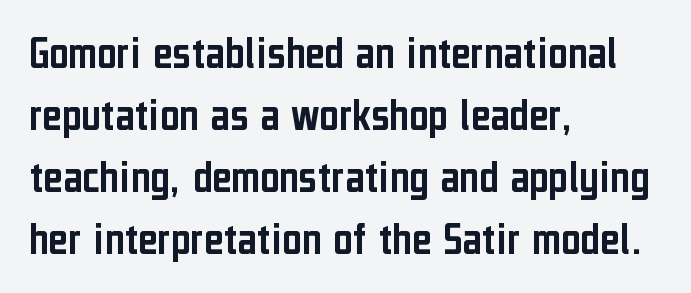
Q: Is the text italic (slanted)? A: No, it is upright.
Q: Is the typeface a serif or a sans-serif typeface? A: Sans-serif.
Q: Is the text underlined? A: No.
Q: How is the paragraph aligned? A: Left-aligned.
Q: Is the spacing between letters normal or unusually wide? A: Normal.
Q: Is the spacing between lines tight, normal or loose? A: Normal.
Q: Width (condensed, normal, or wide)? A: Condensed.
Q: Stroke contrast? A: Low.
Q: x-height? A: Medium.
Q: Monospaced? A: No.
